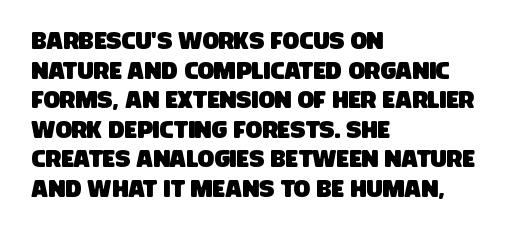
{"underline": "no", "align": "left", "line_spacing_ratio": 1.23, "letter_spacing": "normal", "letter_spacing_em": 0.0, "glyph_px": 24}
